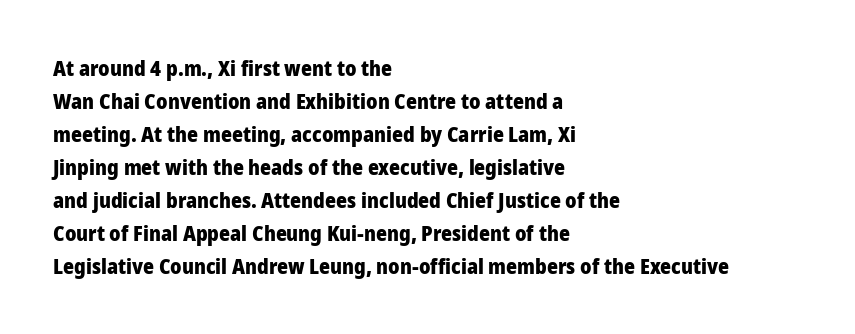
Q: Is the text bold? A: Yes.
Q: Is the text italic (slanted)? A: No, it is upright.
Q: Is the text underlined? A: No.
Q: How is the paragraph aligned? A: Left-aligned.
Q: Is the spacing between letters normal or unusually wide? A: Normal.
Q: Is the spacing between lines tight, normal or loose? A: Normal.
